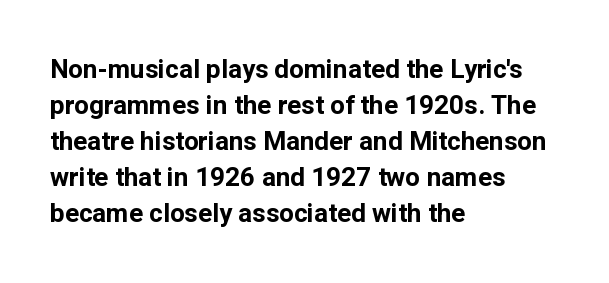
{"italic": "no", "bold": "yes", "underline": "no", "align": "left", "line_spacing": "normal", "line_spacing_ratio": 1.38, "letter_spacing": "normal", "letter_spacing_em": 0.0, "glyph_px": 26}
